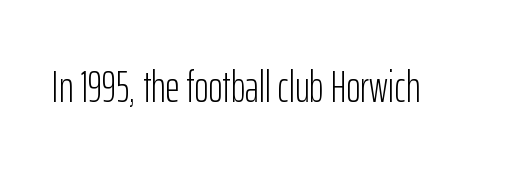
Q: Is the text bold? A: No.
Q: Is the text italic (slanted)? A: No, it is upright.
Q: Is the typeface a serif or a sans-serif typeface? A: Sans-serif.
Q: Is the text underlined? A: No.
Q: Is the spacing between letters normal or unusually wide? A: Normal.
Q: Width (condensed, normal, or wide)? A: Condensed.
Q: Stroke contrast? A: Low.
Q: x-height? A: Medium.
Q: Monospaced? A: No.
